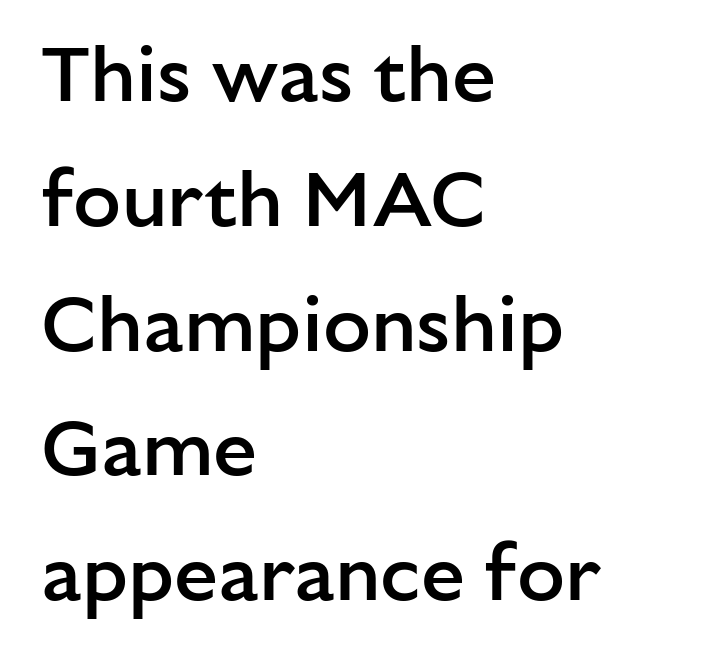
Q: Is the text bold? A: Semi-bold.
Q: Is the text italic (slanted)? A: No, it is upright.
Q: Is the typeface a serif or a sans-serif typeface? A: Sans-serif.
Q: Is the text underlined? A: No.
Q: How is the paragraph aligned? A: Left-aligned.
Q: Is the spacing between letters normal or unusually wide? A: Normal.
Q: Is the spacing between lines tight, normal or loose? A: Normal.
Q: Width (condensed, normal, or wide)? A: Normal.
Q: Stroke contrast? A: Low.
Q: x-height? A: Medium.
Q: Monospaced? A: No.
